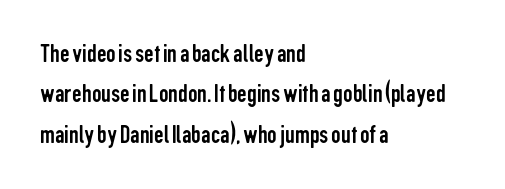
{"italic": "no", "bold": "no", "underline": "no", "align": "left", "line_spacing": "normal", "line_spacing_ratio": 1.5, "letter_spacing": "normal", "letter_spacing_em": 0.0, "glyph_px": 27}
